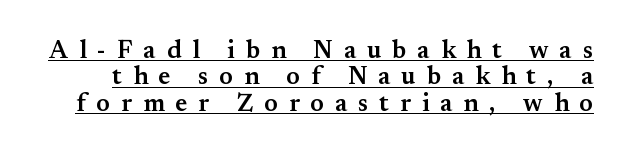
Q: Is the text bold? A: Semi-bold.
Q: Is the text italic (slanted)? A: No, it is upright.
Q: Is the text underlined? A: Yes.
Q: Is the spacing between letters normal or unusually wide? A: Unusually wide.
Q: Is the spacing between lines tight, normal or loose? A: Tight.
